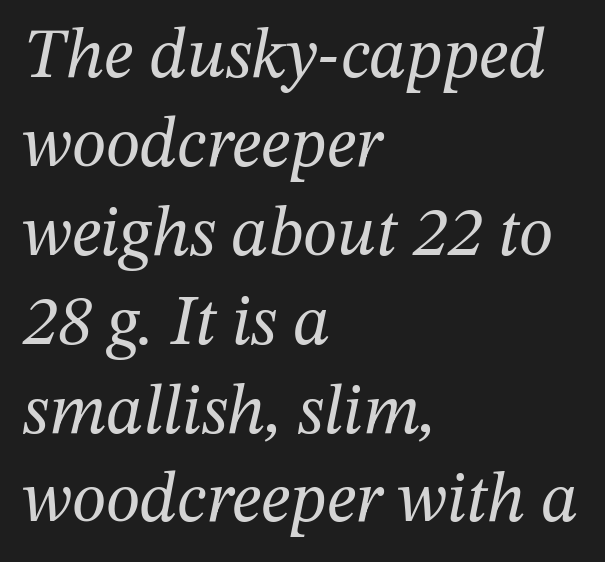
{"serif": "yes", "italic": "yes", "lean": "right", "slant_degrees": 12, "bold": "no", "weight": "regular", "width": "normal", "stroke_contrast": "medium", "x_height": "medium", "monospaced": "no", "underline": "no", "align": "left", "line_spacing": "normal", "line_spacing_ratio": 1.27, "letter_spacing": "normal", "letter_spacing_em": 0.0, "glyph_px": 70}
